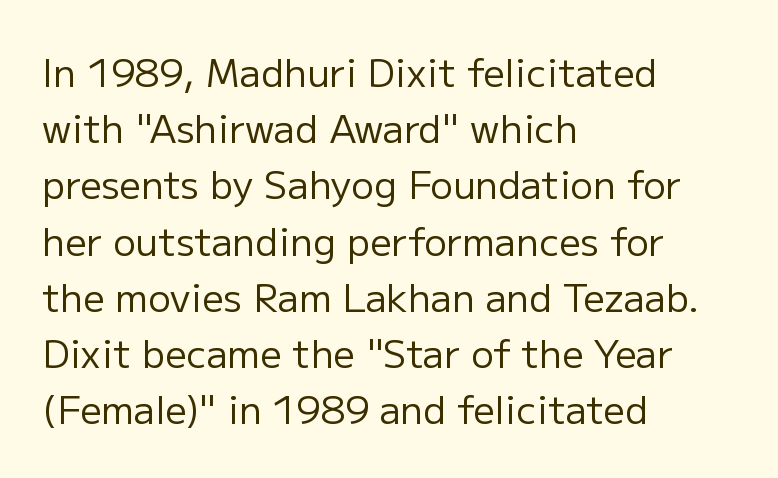
{"serif": "no", "italic": "no", "bold": "no", "weight": "regular", "width": "normal", "stroke_contrast": "low", "x_height": "medium", "monospaced": "no", "underline": "no", "align": "left", "line_spacing": "normal", "line_spacing_ratio": 1.48, "letter_spacing": "normal", "letter_spacing_em": 0.0, "glyph_px": 38}
